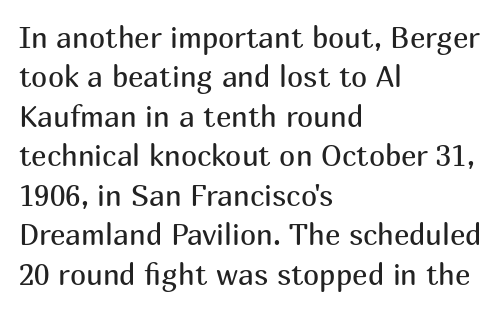
The image shows 29 px regular-weight sans-serif type, upright; set left-aligned, normal line spacing (1.36x), normal letter spacing, not underlined; medium stroke contrast and a medium x-height.
